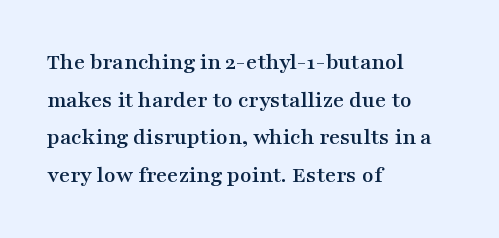
Students, observe: this is what conventionally led text looks like. When letters stand straight like this, we call the style roman or upright. Horizontally, the lines are justified to the leading edge only. The type is set solid horizontally, with unmodified tracking. The baseline area is clear.
